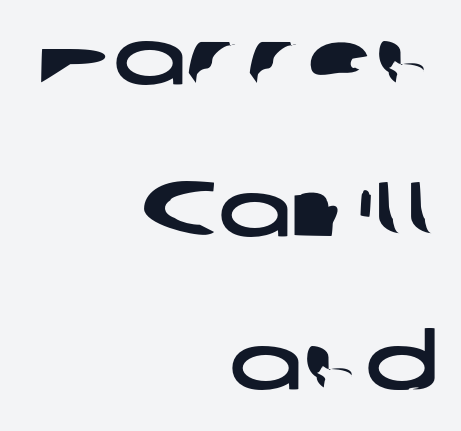
The image shows 77 px wide sans-serif type; set right-aligned, loose line spacing (1.98x), normal letter spacing, not underlined; low stroke contrast and a medium x-height.
